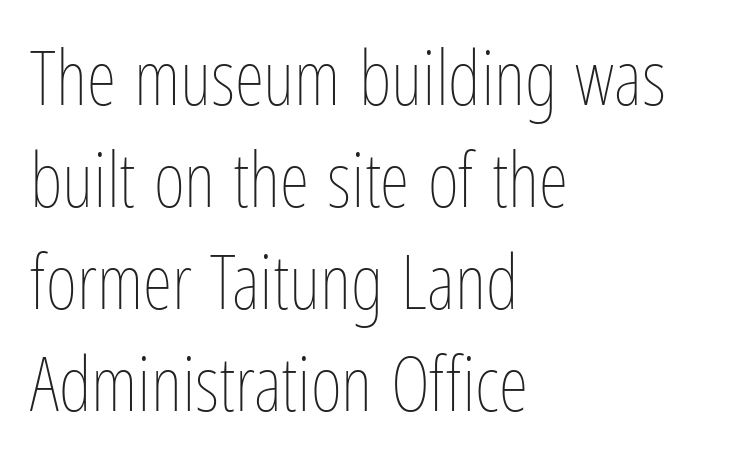
Q: Is the text bold? A: No.
Q: Is the text italic (slanted)? A: No, it is upright.
Q: Is the text underlined? A: No.
Q: How is the paragraph aligned? A: Left-aligned.
Q: Is the spacing between letters normal or unusually wide? A: Normal.
Q: Is the spacing between lines tight, normal or loose? A: Normal.
Q: Width (condensed, normal, or wide)? A: Condensed.
Q: Stroke contrast? A: Low.
Q: x-height? A: Medium.
Q: Monospaced? A: No.
